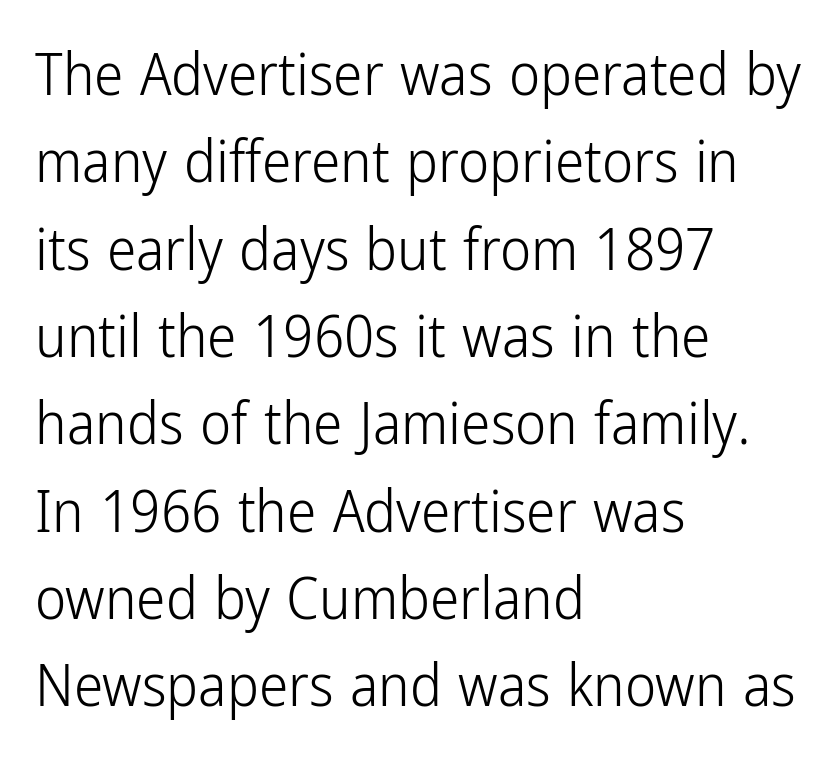
The image shows 59 px light, condensed sans-serif type, upright; set left-aligned, normal line spacing (1.48x), normal letter spacing, not underlined; low stroke contrast and a medium x-height.
